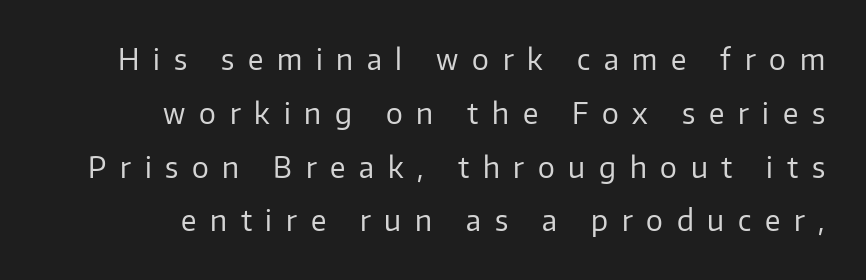
The image shows 28 px regular-weight sans-serif type, upright; set right-aligned, loose line spacing (1.92x), unusually wide letter spacing (+0.49 em), not underlined; low stroke contrast and a medium x-height.
